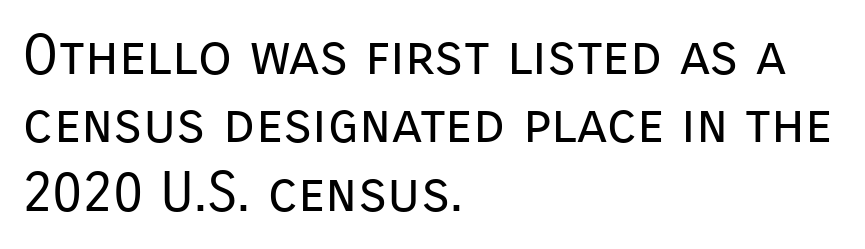
The string is rendered with underlining switched off. The paragraph shown leans on its left margin. Think of a printed novel: that variable character pitch is what you see here. A quiet, ordinary-to-light weight characterises the typeface. Notice how the stems are strictly vertical — no italics here.
